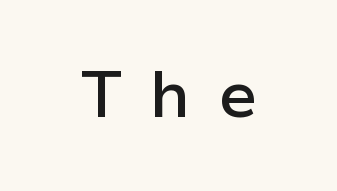
The typesetting leans somewhat heavy: a semibold. Look at the bottom of the vertical strokes: they stop flat, with no serifs. The axis of the letterforms is exactly vertical. Think of a printed novel: that variable character pitch is what you see here.
